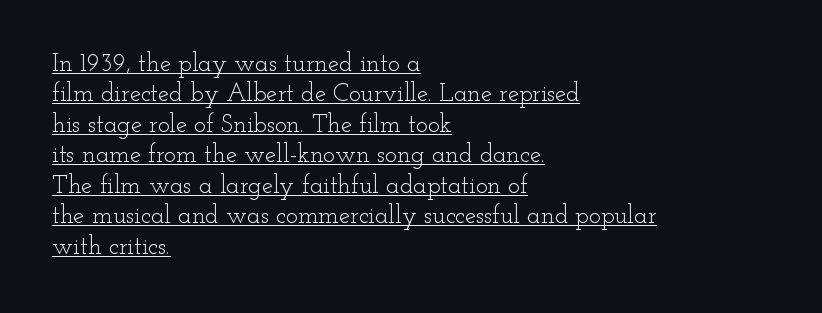
Q: Is the text bold? A: No.
Q: Is the text italic (slanted)? A: No, it is upright.
Q: Is the text underlined? A: Yes.
Q: How is the paragraph aligned? A: Left-aligned.
Q: Is the spacing between letters normal or unusually wide? A: Normal.
